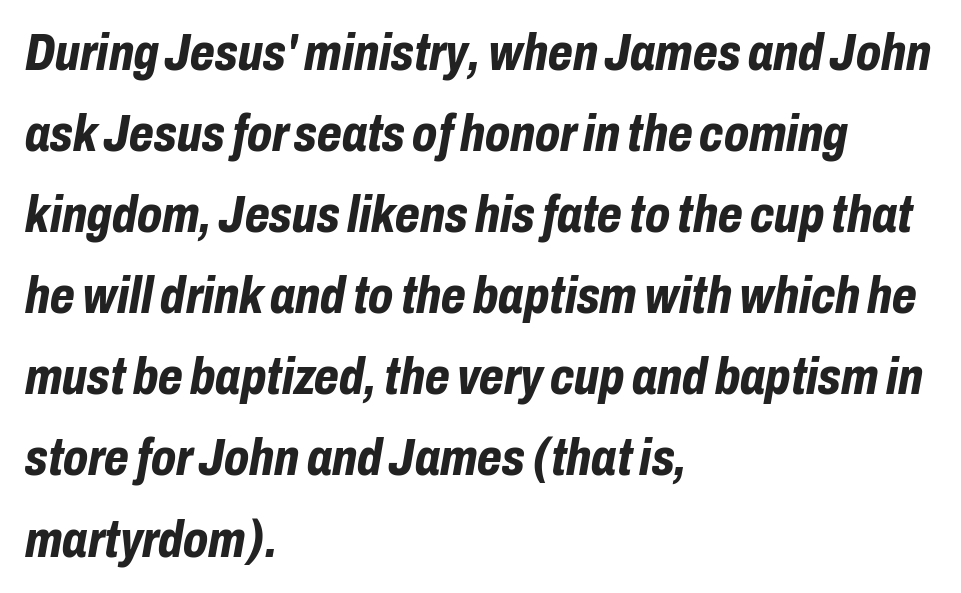
The glyphs are unaccompanied by any horizontal stroke below them. Honestly, the letter spacing is just normal — you wouldn't notice it. Style check: oblique. How heavy is the stroke? Heavy — this is a bold. Vertical spacing — default.
